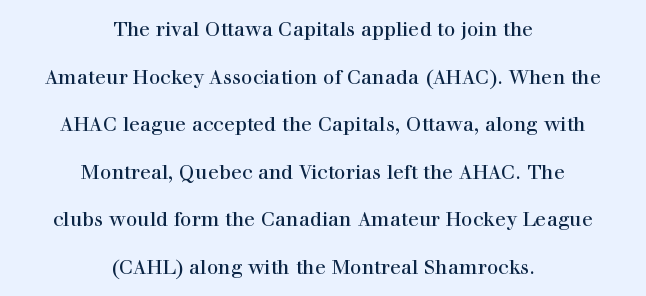
Decoration check: the copy has no underline. These lines are centered, leaving both edges ragged. Students, note that the glyphs here touch the page at normal intervals. Ascenders rise straight up at ninety degrees.
